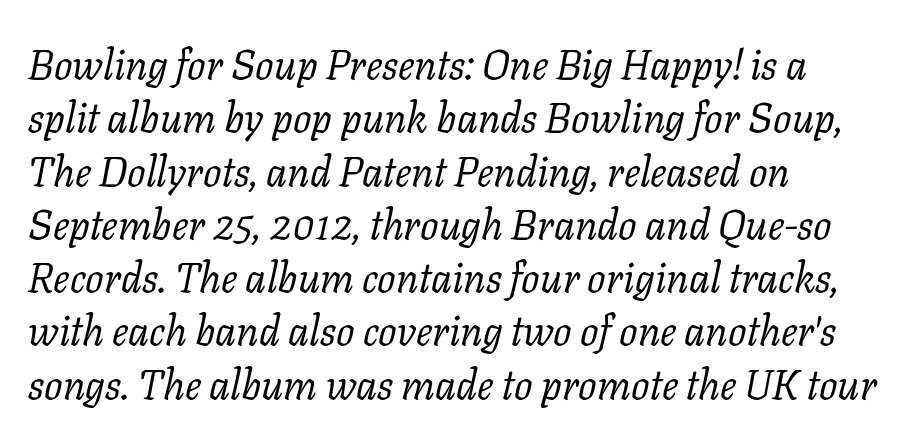
The image shows 41 px regular-weight serif type, italic (leaning right); set left-aligned, normal line spacing (1.3x), normal letter spacing, not underlined; low stroke contrast and a medium x-height.
